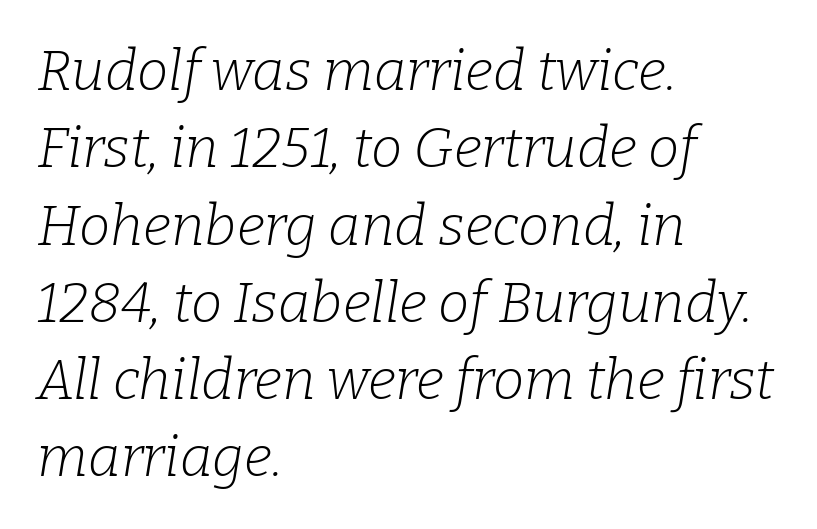
{"serif": "yes", "italic": "yes", "lean": "right", "slant_degrees": 9, "bold": "no", "weight": "light", "width": "normal", "stroke_contrast": "low", "x_height": "medium", "monospaced": "no", "underline": "no", "align": "left", "line_spacing": "normal", "line_spacing_ratio": 1.38, "letter_spacing": "normal", "letter_spacing_em": 0.0, "glyph_px": 56}
